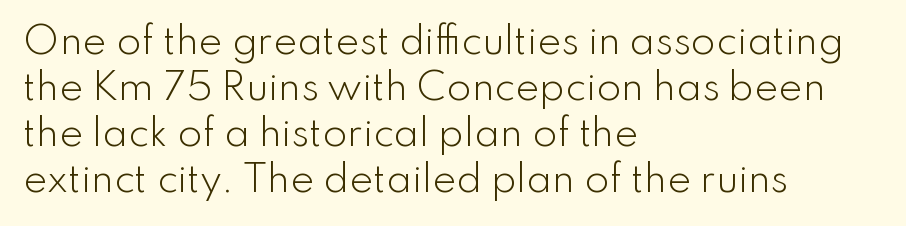
A sans-serif font was chosen for this passage. Ascenders rise straight up at ninety degrees. Short note: letters normally spaced. The letters advance in unequal steps, a hallmark of proportional type. The weight would be labelled regular, book, light, or lighter still. The vertical gap from one line to the next is medium.
